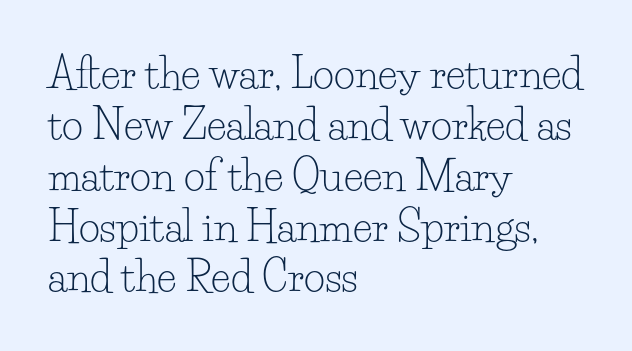
Each line starts at the same left margin while the right side varies. Yep, those are serifs on the letters. Letters rest on an invisible, unmarked baseline. Weight class: somewhere from thin through regular. The letters stand straight up with perfectly vertical stems. The horizontal fit of the characters is conventional and even.
